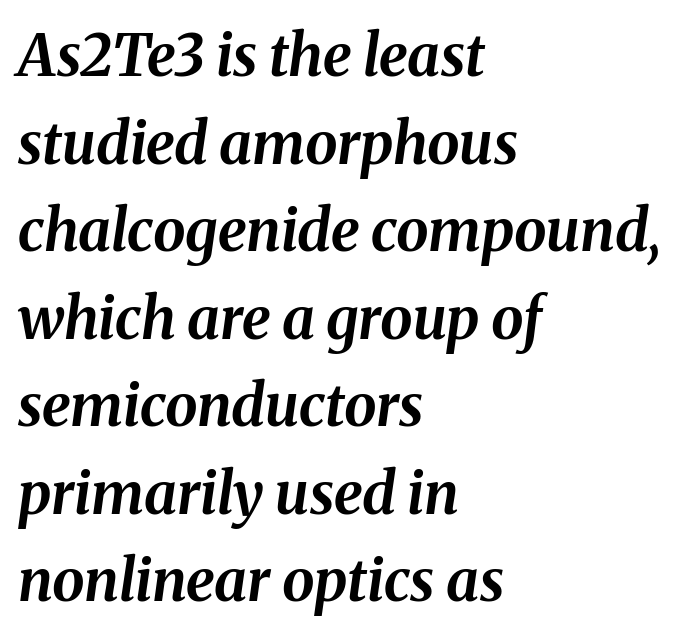
Q: Is the text bold? A: Yes.
Q: Is the text italic (slanted)? A: Yes, it leans right by about 8 degrees.
Q: Is the text underlined? A: No.
Q: How is the paragraph aligned? A: Left-aligned.
Q: Is the spacing between letters normal or unusually wide? A: Normal.
Q: Is the spacing between lines tight, normal or loose? A: Normal.
Q: Width (condensed, normal, or wide)? A: Normal.
Q: Stroke contrast? A: Medium.
Q: x-height? A: Medium.
Q: Monospaced? A: No.
